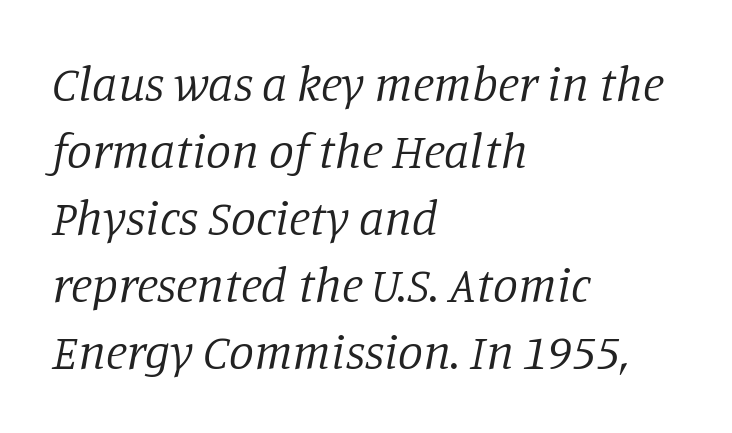
The image shows 50 px regular-weight serif type, italic (leaning right); set left-aligned, normal line spacing (1.34x), normal letter spacing, not underlined; low stroke contrast and a large x-height.
